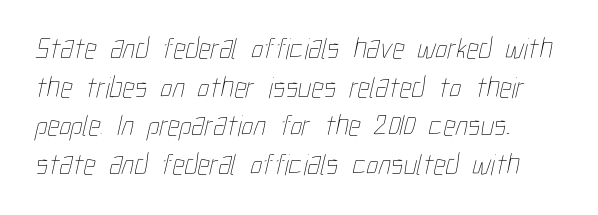
{"bold": "no", "weight": "thin", "width": "condensed", "stroke_contrast": "low", "x_height": "medium", "monospaced": "no", "underline": "no", "align": "left", "line_spacing": "normal", "line_spacing_ratio": 1.29, "letter_spacing": "normal", "letter_spacing_em": 0.0, "glyph_px": 30}
